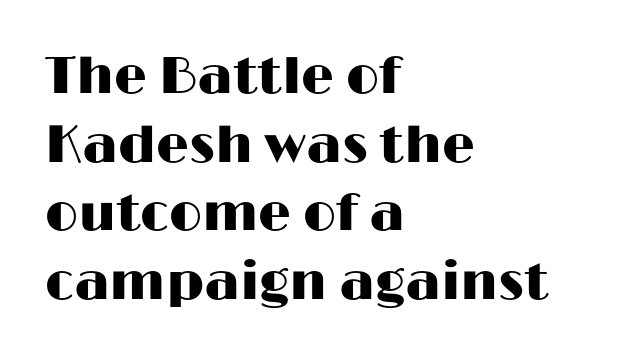
The block of text has a typical density, with ordinary space between rows. Each line starts at the same left margin while the right side varies. The area under the type is left untouched. Regarding serifs, this sample does without them. Ordinary non-slanted type is in use. You could not count columns in this text — the font is proportionally spaced.
